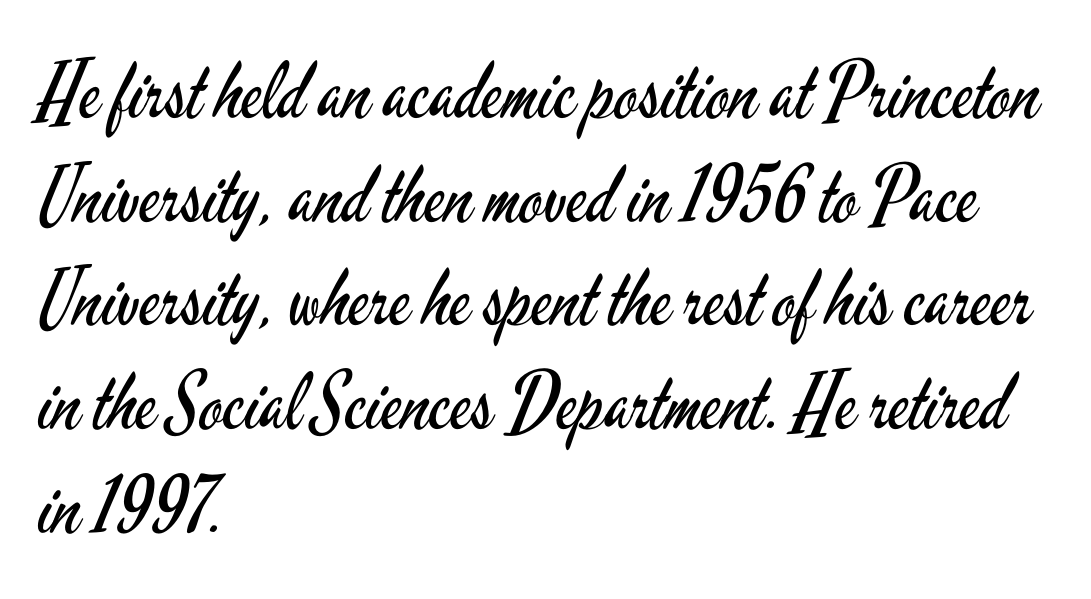
Q: Is the text bold? A: No.
Q: Is the text italic (slanted)? A: Yes.
Q: Is the typeface a serif or a sans-serif typeface? A: Sans-serif.
Q: Is the text underlined? A: No.
Q: How is the paragraph aligned? A: Left-aligned.
Q: Is the spacing between letters normal or unusually wide? A: Normal.
Q: Is the spacing between lines tight, normal or loose? A: Normal.
Q: Width (condensed, normal, or wide)? A: Condensed.
Q: Stroke contrast? A: Low.
Q: x-height? A: Small.
Q: Monospaced? A: No.
